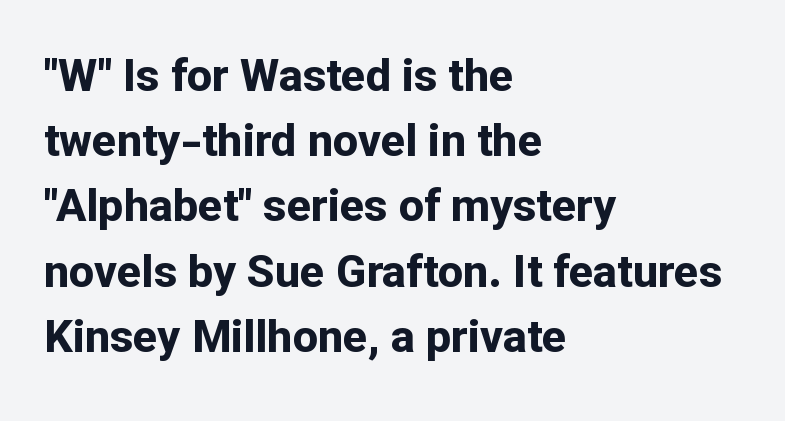
Q: Is the text bold? A: Yes.
Q: Is the text italic (slanted)? A: No, it is upright.
Q: Is the typeface a serif or a sans-serif typeface? A: Sans-serif.
Q: Is the text underlined? A: No.
Q: How is the paragraph aligned? A: Left-aligned.
Q: Is the spacing between letters normal or unusually wide? A: Normal.
Q: Is the spacing between lines tight, normal or loose? A: Normal.
Q: Width (condensed, normal, or wide)? A: Normal.
Q: Stroke contrast? A: Low.
Q: x-height? A: Medium.
Q: Monospaced? A: No.
